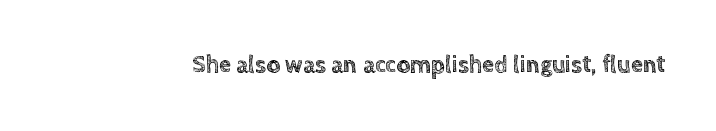
Q: Is the text italic (slanted)? A: No, it is upright.
Q: Is the text underlined? A: No.
Q: Is the spacing between letters normal or unusually wide? A: Normal.
